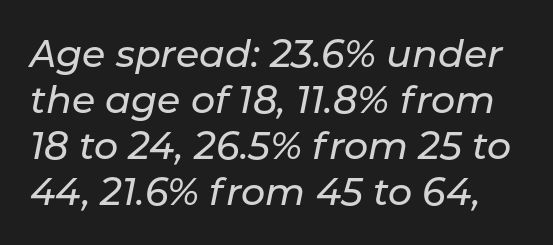
The image shows 38 px text type, italic (leaning right); set line spacing 1.21x, normal letter spacing, not underlined; low stroke contrast and a medium x-height.
